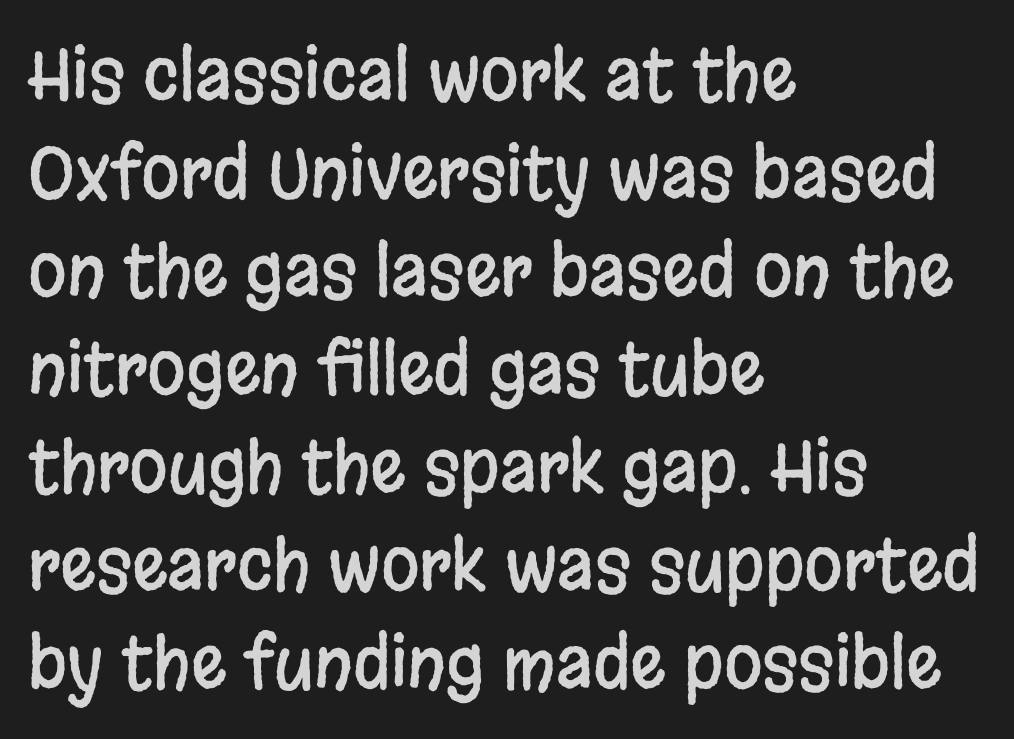
The image shows 70 px condensed sans-serif type, upright; set left-aligned, normal line spacing (1.4x), normal letter spacing, not underlined; low stroke contrast and a large x-height.
